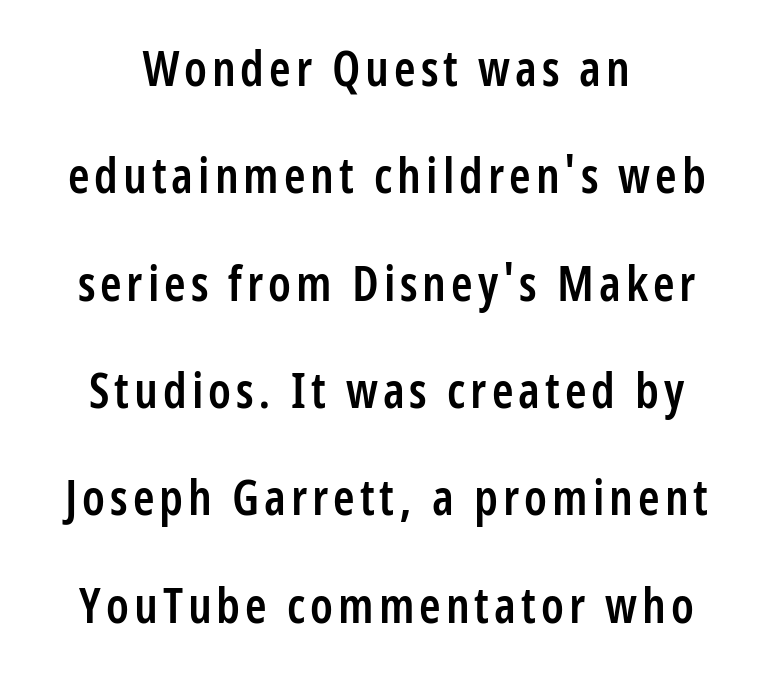
Letters rest on an invisible, unmarked baseline. Character widths vary here, with narrow letters taking less room than wide ones. The rendering shows plain stroke endings on the letterforms — a sans-serif design. Weight: semibold (demi). Posture: vertical. Each line is balanced around a shared central axis.
